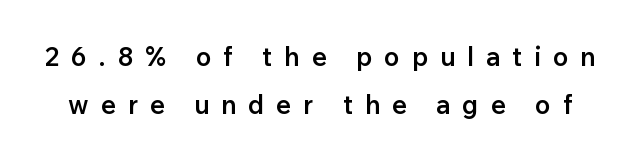
A clean baseline with only descenders dipping below it. Every character sits straight up, as roman type does. Spacing between characters has been opened up far beyond the box default. These lines carry some extra weight — a demibold, not a full bold.
